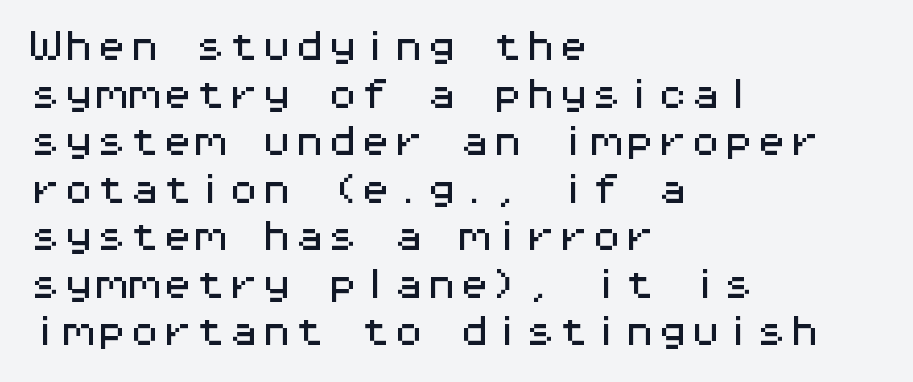
{"serif": "no", "italic": "no", "width": "wide", "stroke_contrast": "medium", "x_height": "medium", "monospaced": "yes", "underline": "no", "align": "left", "line_spacing": "normal", "line_spacing_ratio": 1.44, "letter_spacing": "normal", "letter_spacing_em": 0.0, "glyph_px": 33}
